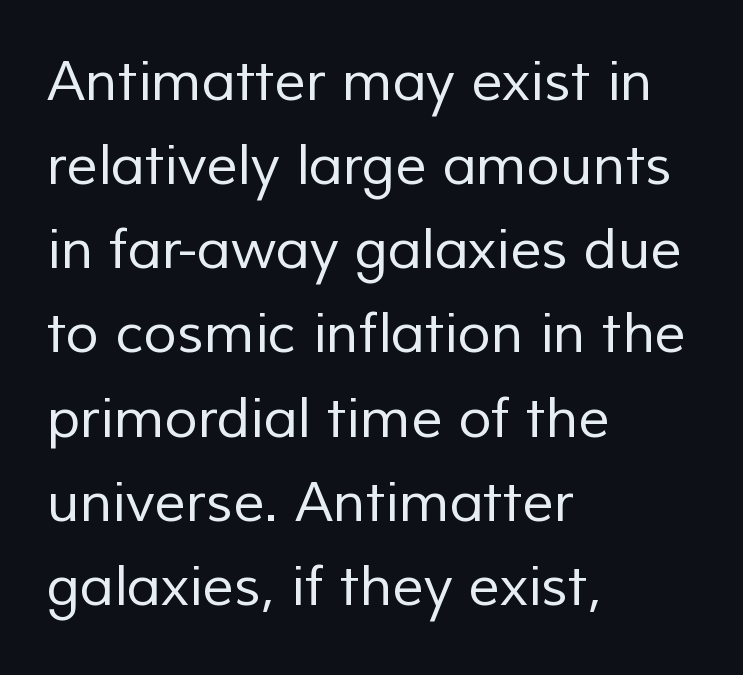
The image shows 55 px regular-weight sans-serif type; set left-aligned, normal line spacing (1.53x), normal letter spacing, not underlined; low stroke contrast and a medium x-height.
